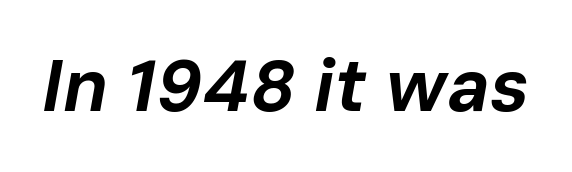
Nobody drew a line under any word here. I'd describe the lettering as bold — thick and assertive. Characters are canted at an angle relative to the baseline's perpendicular. Varying glyph widths throughout — classic text-font behaviour. The type is set solid horizontally, with unmodified tracking.
